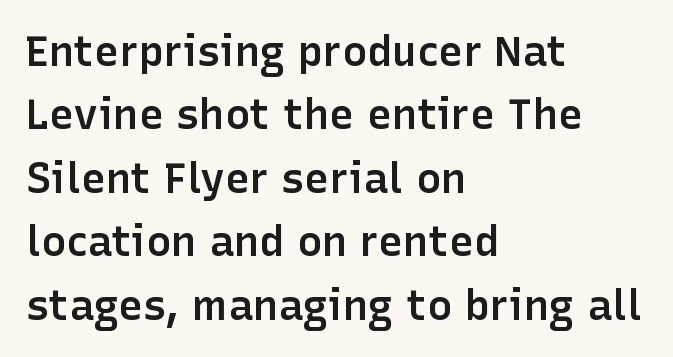
In terms of weight, the rendering is demibold, just under bold. What kind of face is this? One without serifs — a sans. This sample is left-justified, so line endings fall wherever the words run out. The letters stand straight up with perfectly vertical stems. The gaps between neighbouring characters are ordinary and unremarkable. The passage shown is typed in a proportional face where columns would drift.
